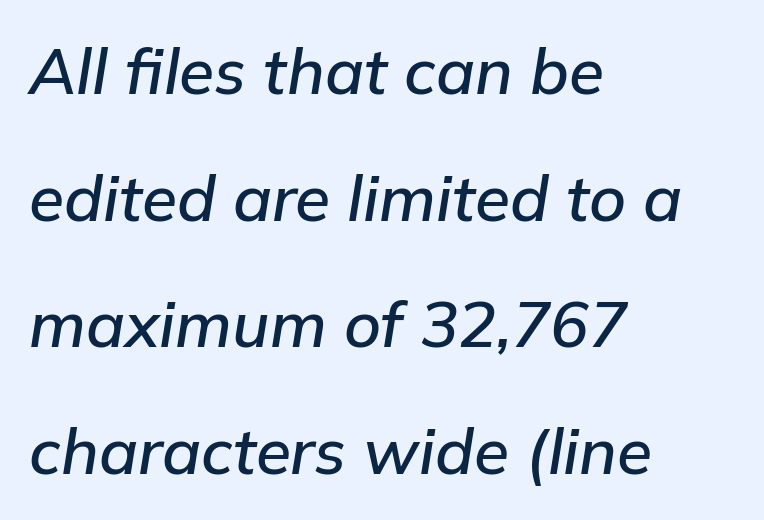
{"italic": "yes", "lean": "right", "slant_degrees": 9, "width": "normal", "stroke_contrast": "low", "x_height": "medium", "monospaced": "no", "underline": "no", "align": "left", "line_spacing": "loose", "line_spacing_ratio": 1.98, "letter_spacing": "normal", "letter_spacing_em": 0.0, "glyph_px": 64}
